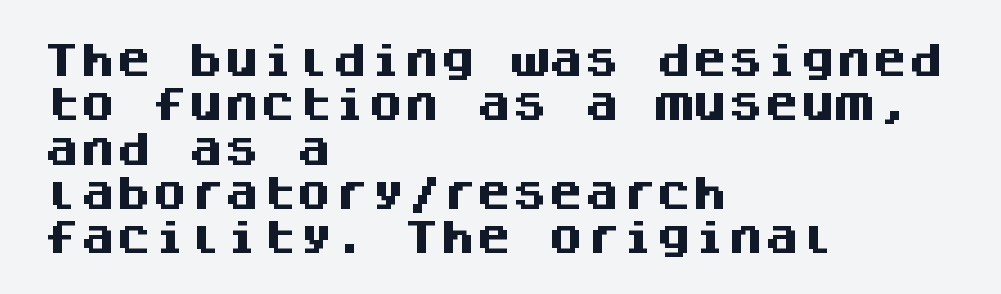
Q: Is the text bold? A: Yes.
Q: Is the text italic (slanted)? A: No, it is upright.
Q: Is the typeface a serif or a sans-serif typeface? A: Sans-serif.
Q: Is the text underlined? A: No.
Q: How is the paragraph aligned? A: Left-aligned.
Q: Is the spacing between letters normal or unusually wide? A: Normal.
Q: Width (condensed, normal, or wide)? A: Normal.
Q: Stroke contrast? A: Medium.
Q: x-height? A: Large.
Q: Monospaced? A: Yes.
